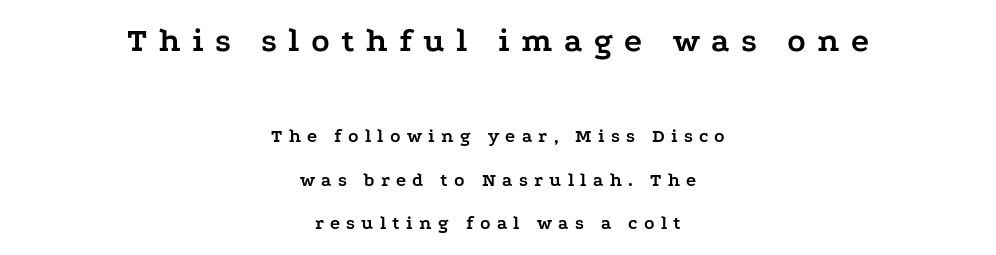
Q: Is the text bold? A: Yes.
Q: Is the text italic (slanted)? A: No, it is upright.
Q: Is the typeface a serif or a sans-serif typeface? A: Serif.
Q: Is the text underlined? A: No.
Q: How is the paragraph aligned? A: Centered.
Q: Is the spacing between letters normal or unusually wide? A: Unusually wide.
Q: Is the spacing between lines tight, normal or loose? A: Loose.
Q: Which block of text is set in a larger size, the first (top) or the second (bottom)? A: The first (top) one.
Q: Width (condensed, normal, or wide)? A: Wide.
Q: Stroke contrast? A: Low.
Q: x-height? A: Medium.
Q: Monospaced? A: No.
